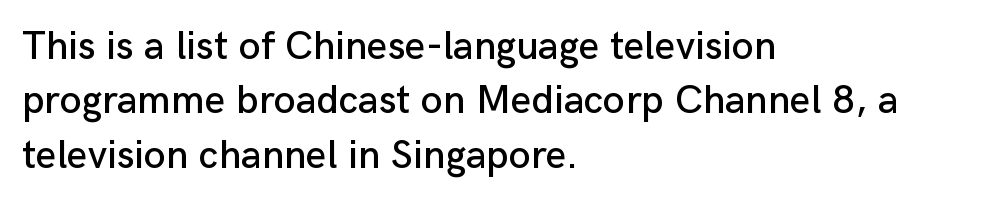
{"serif": "no", "italic": "no", "width": "normal", "stroke_contrast": "low", "x_height": "medium", "monospaced": "no", "underline": "no", "align": "left", "line_spacing": "normal", "line_spacing_ratio": 1.36, "letter_spacing": "normal", "letter_spacing_em": 0.0, "glyph_px": 40}
